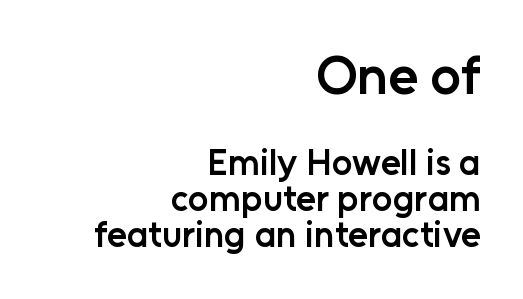
Q: Is the text bold? A: Semi-bold.
Q: Is the text italic (slanted)? A: No, it is upright.
Q: Is the typeface a serif or a sans-serif typeface? A: Sans-serif.
Q: Is the text underlined? A: No.
Q: How is the paragraph aligned? A: Right-aligned.
Q: Is the spacing between letters normal or unusually wide? A: Normal.
Q: Is the spacing between lines tight, normal or loose? A: Tight.
Q: Which block of text is set in a larger size, the first (top) or the second (bottom)? A: The first (top) one.
Q: Width (condensed, normal, or wide)? A: Normal.
Q: Stroke contrast? A: Low.
Q: x-height? A: Medium.
Q: Monospaced? A: No.
